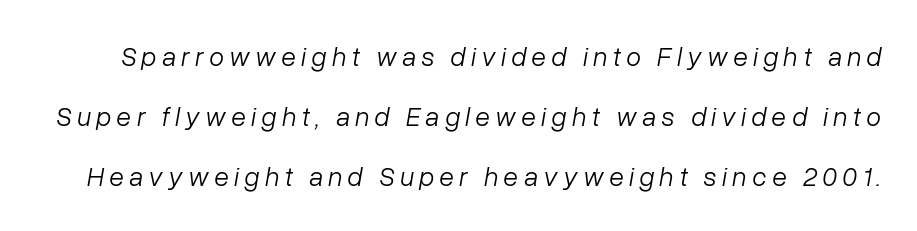
Horizontal bands of white between lines are thick stripes. Plain, unruled lines of type. The typography opts for an oblique posture over an upright one. Stroke thickness stays within the range of a standard reading face or lighter.
